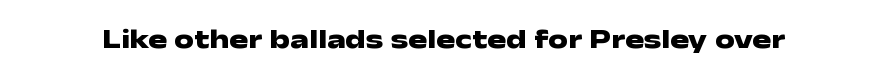
{"serif": "no", "italic": "no", "bold": "yes", "weight": "heavy", "width": "wide", "stroke_contrast": "low", "x_height": "medium", "monospaced": "no", "underline": "no", "letter_spacing": "normal", "letter_spacing_em": 0.0, "glyph_px": 28}
